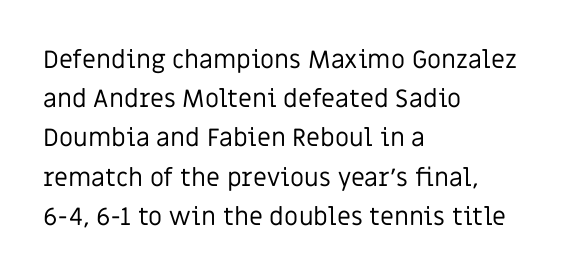
{"italic": "no", "bold": "no", "underline": "no", "align": "left", "line_spacing": "normal", "line_spacing_ratio": 1.57, "letter_spacing": "normal", "letter_spacing_em": 0.0, "glyph_px": 25}
